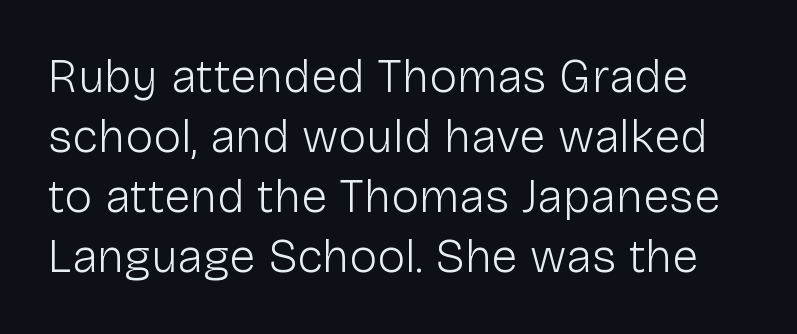
{"serif": "no", "italic": "no", "bold": "no", "weight": "light", "width": "normal", "stroke_contrast": "low", "x_height": "medium", "monospaced": "no", "underline": "no", "line_spacing": "normal", "line_spacing_ratio": 1.28, "letter_spacing": "normal", "letter_spacing_em": 0.0, "glyph_px": 47}
